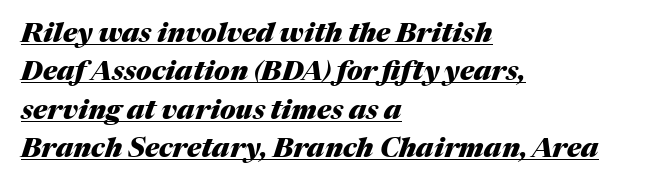
{"italic": "yes", "lean": "right", "slant_degrees": 17, "bold": "yes", "underline": "yes", "align": "left", "line_spacing": "normal", "line_spacing_ratio": 1.42, "letter_spacing": "normal", "letter_spacing_em": 0.0, "glyph_px": 27}
